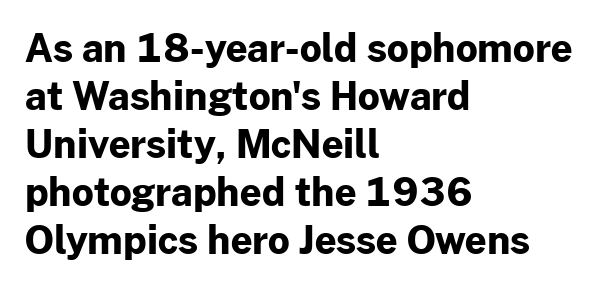
Q: Is the text bold? A: Yes.
Q: Is the text italic (slanted)? A: No, it is upright.
Q: Is the typeface a serif or a sans-serif typeface? A: Sans-serif.
Q: Is the text underlined? A: No.
Q: How is the paragraph aligned? A: Left-aligned.
Q: Is the spacing between letters normal or unusually wide? A: Normal.
Q: Is the spacing between lines tight, normal or loose? A: Normal.
Q: Width (condensed, normal, or wide)? A: Normal.
Q: Stroke contrast? A: Low.
Q: x-height? A: Medium.
Q: Monospaced? A: No.
